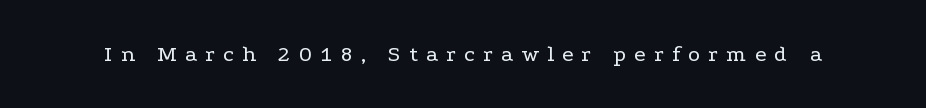
The image shows 23 px text type, upright; set unusually wide letter spacing (+0.36 em), not underlined.
